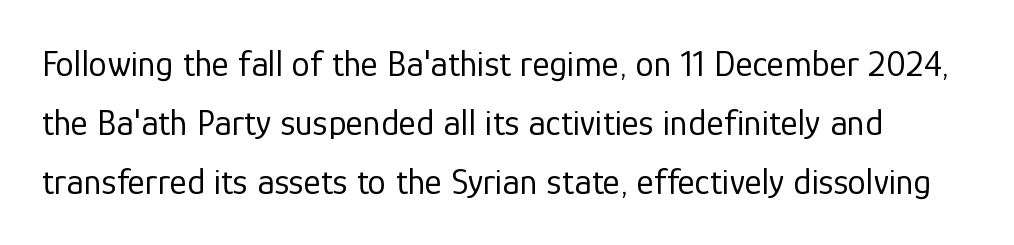
Q: Is the text bold? A: No.
Q: Is the text italic (slanted)? A: No, it is upright.
Q: Is the typeface a serif or a sans-serif typeface? A: Sans-serif.
Q: Is the text underlined? A: No.
Q: Is the spacing between letters normal or unusually wide? A: Normal.
Q: Is the spacing between lines tight, normal or loose? A: Normal.
Q: Width (condensed, normal, or wide)? A: Normal.
Q: Stroke contrast? A: Low.
Q: x-height? A: Medium.
Q: Monospaced? A: No.
